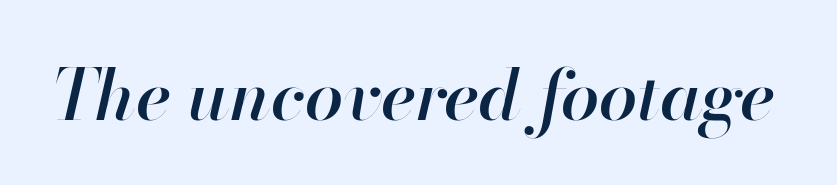
These words are printed semibold, heavier than regular yet not bold. The passage shown is not underscored anywhere. When letters slant like this, we call the style italic. Default kerning and tracking; the words read as compact shapes. Is this a fixed-width face? No — the glyphs have proportional, varying widths.
